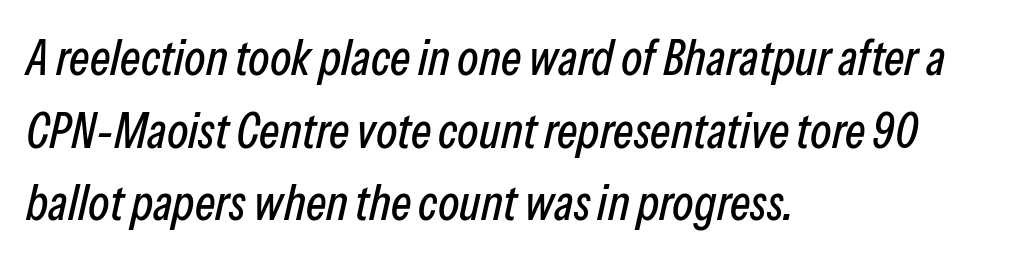
Q: Is the text italic (slanted)? A: Yes, it leans right by about 13 degrees.
Q: Is the text underlined? A: No.
Q: How is the paragraph aligned? A: Left-aligned.
Q: Is the spacing between letters normal or unusually wide? A: Normal.
Q: Is the spacing between lines tight, normal or loose? A: Normal.
Q: Width (condensed, normal, or wide)? A: Condensed.
Q: Stroke contrast? A: Low.
Q: x-height? A: Medium.
Q: Monospaced? A: No.
